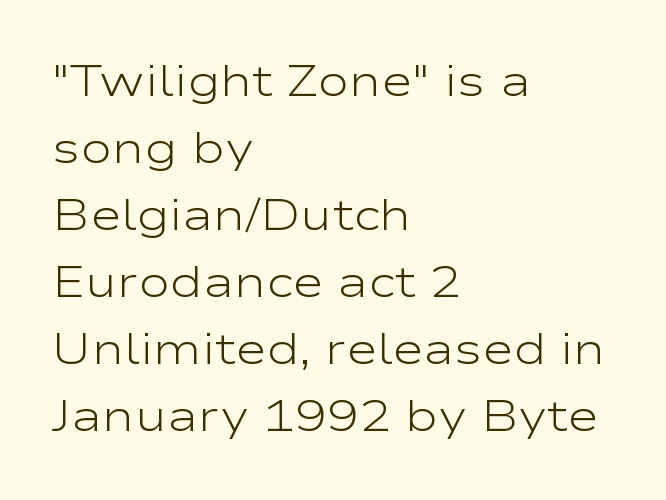
The image shows 43 px light, wide sans-serif type, upright; set left-aligned, normal line spacing (1.56x), normal letter spacing, not underlined; low stroke contrast and a medium x-height.
